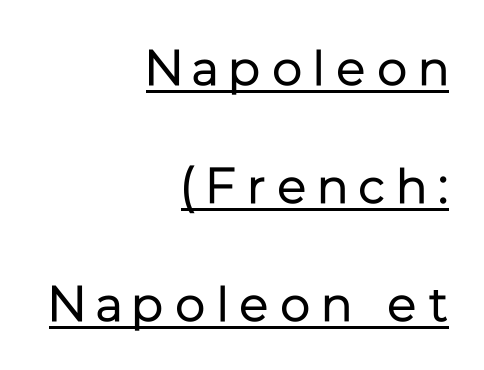
A roman cut, with each character standing at attention. The passage shown is underscored from start to finish. Character widths vary here, with narrow letters taking less room than wide ones. In terms of letterform style, serifs are entirely absent. No chunkiness to these letters — they're not bold. The lines in this sample share a right terminus and differ only in where they begin.
